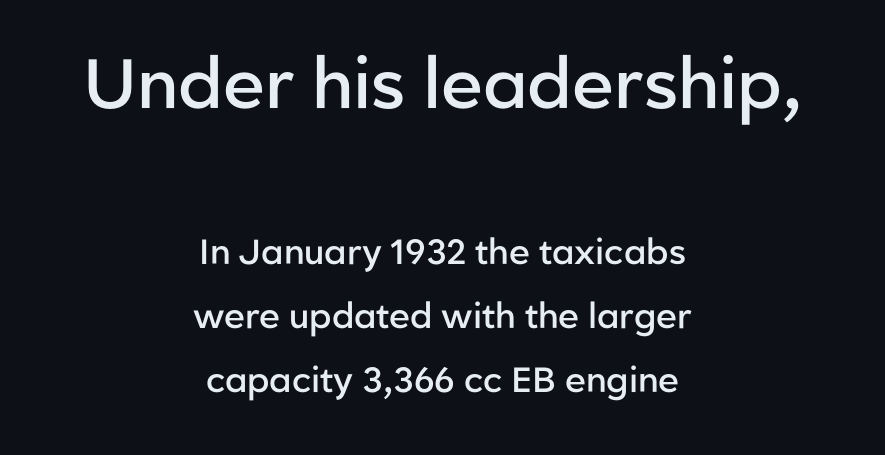
Q: Is the text bold? A: Semi-bold.
Q: Is the text italic (slanted)? A: No, it is upright.
Q: Is the typeface a serif or a sans-serif typeface? A: Sans-serif.
Q: Is the text underlined? A: No.
Q: How is the paragraph aligned? A: Centered.
Q: Is the spacing between letters normal or unusually wide? A: Normal.
Q: Which block of text is set in a larger size, the first (top) or the second (bottom)? A: The first (top) one.
Q: Width (condensed, normal, or wide)? A: Normal.
Q: Stroke contrast? A: Low.
Q: x-height? A: Medium.
Q: Monospaced? A: No.
